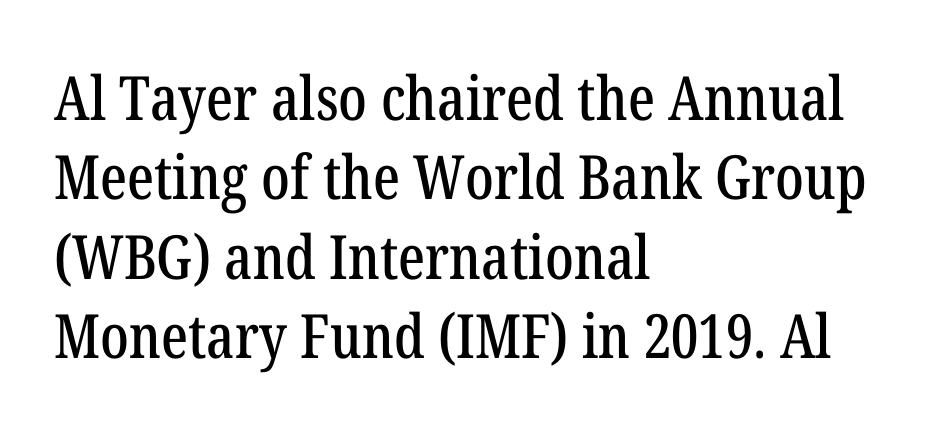
The tracking reads as untouched default to a designer's eye. The rendering anchors every line to the left-hand side. The rendering uses natural spacing where letterforms have individual widths. Only glyphs here, with clear space below each row. Vertical strokes here are truly vertical.
